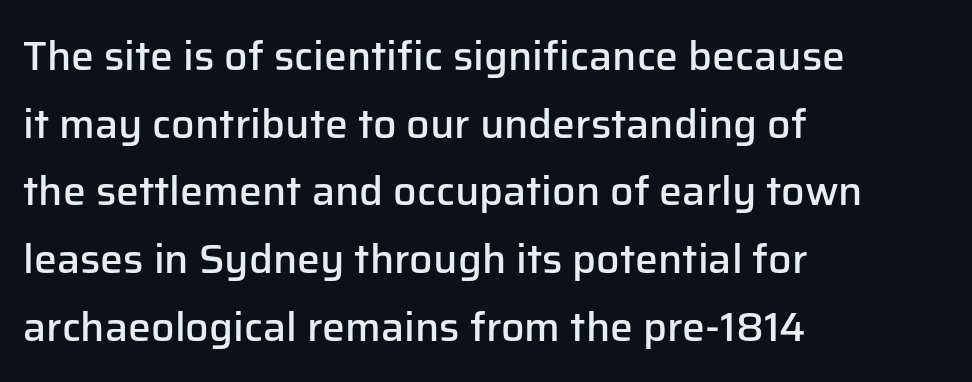
Examine the stroke ends and you'll find no serifs. The passage shown is typed in a proportional face where columns would drift. Casual observation: everything's shoved over to the left. Tracking value appears to be zero — textbook default spacing. Honestly, there is no underline to notice here at all.
